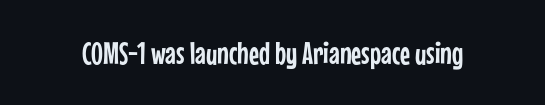
Q: Is the text italic (slanted)? A: No, it is upright.
Q: Is the typeface a serif or a sans-serif typeface? A: Sans-serif.
Q: Is the text underlined? A: No.
Q: Is the spacing between letters normal or unusually wide? A: Normal.
Q: Width (condensed, normal, or wide)? A: Condensed.
Q: Stroke contrast? A: Low.
Q: x-height? A: Medium.
Q: Monospaced? A: No.
